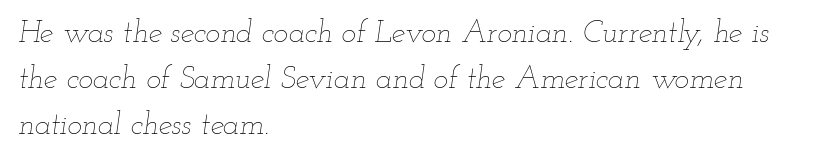
Q: Is the text bold? A: No.
Q: Is the text italic (slanted)? A: Yes, it leans right by about 12 degrees.
Q: Is the text underlined? A: No.
Q: How is the paragraph aligned? A: Left-aligned.
Q: Is the spacing between letters normal or unusually wide? A: Normal.
Q: Is the spacing between lines tight, normal or loose? A: Normal.
Q: Width (condensed, normal, or wide)? A: Wide.
Q: Stroke contrast? A: Low.
Q: x-height? A: Small.
Q: Monospaced? A: No.
